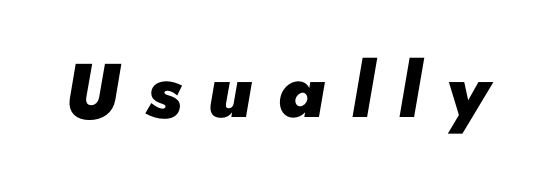
{"italic": "yes", "lean": "right", "slant_degrees": 10, "bold": "yes", "weight": "heavy", "width": "normal", "stroke_contrast": "low", "x_height": "small", "monospaced": "no", "underline": "no", "letter_spacing": "wide", "letter_spacing_em": 0.34, "glyph_px": 76}
